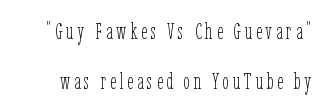
{"italic": "no", "bold": "no", "underline": "no", "line_spacing": "loose", "line_spacing_ratio": 2.16, "glyph_px": 23}
